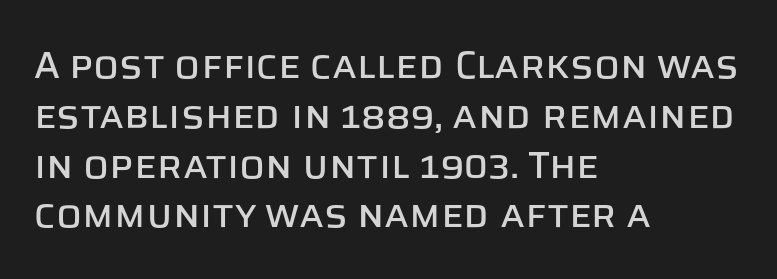
The image shows 38 px sans-serif type, upright; set left-aligned, normal line spacing (1.31x), normal letter spacing, not underlined; low stroke contrast and a large x-height.
